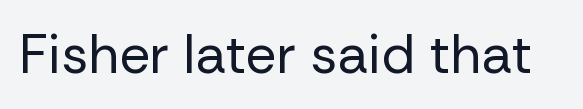
Q: Is the text bold? A: No.
Q: Is the text italic (slanted)? A: No, it is upright.
Q: Is the typeface a serif or a sans-serif typeface? A: Sans-serif.
Q: Is the text underlined? A: No.
Q: Is the spacing between letters normal or unusually wide? A: Normal.
Q: Width (condensed, normal, or wide)? A: Normal.
Q: Stroke contrast? A: Low.
Q: x-height? A: Medium.
Q: Monospaced? A: No.
